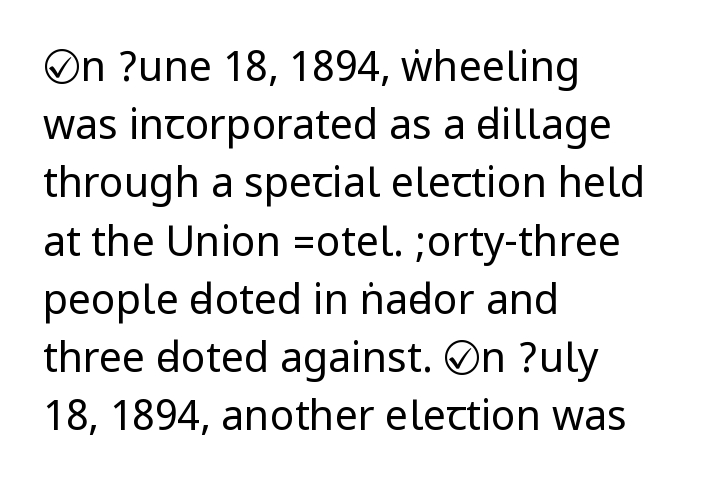
The image shows 41 px regular-weight, condensed sans-serif type, upright; set left-aligned, normal line spacing (1.42x), normal letter spacing, not underlined; low stroke contrast.
